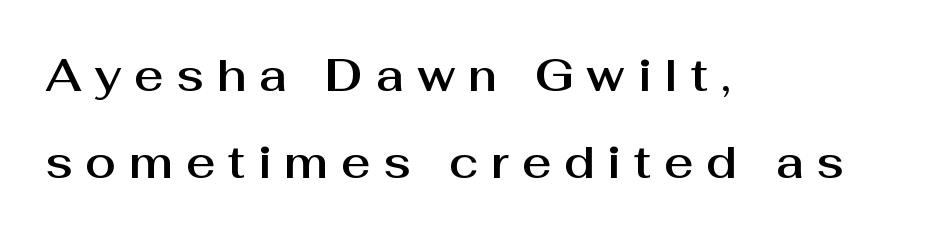
Q: Is the text italic (slanted)? A: No, it is upright.
Q: Is the typeface a serif or a sans-serif typeface? A: Sans-serif.
Q: Is the text underlined? A: No.
Q: How is the paragraph aligned? A: Left-aligned.
Q: Is the spacing between letters normal or unusually wide? A: Unusually wide.
Q: Is the spacing between lines tight, normal or loose? A: Loose.
Q: Width (condensed, normal, or wide)? A: Normal.
Q: Stroke contrast? A: Medium.
Q: x-height? A: Medium.
Q: Monospaced? A: No.
